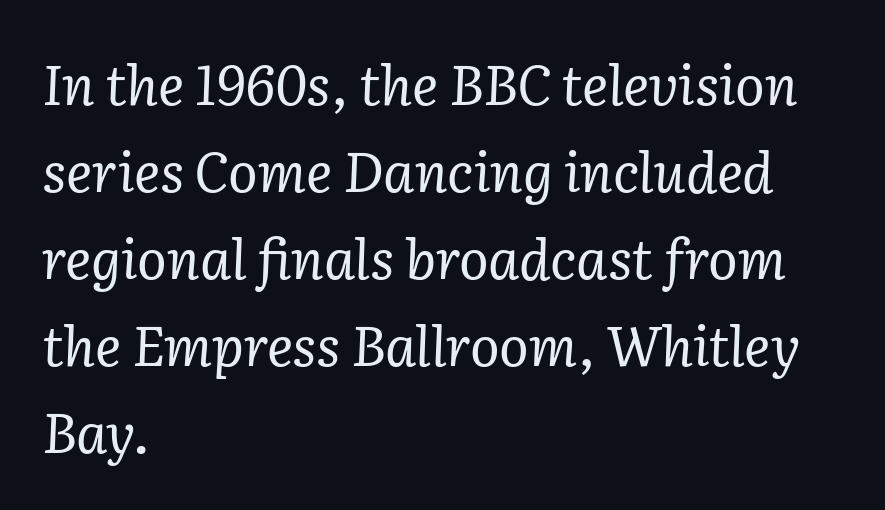
The image shows 55 px regular-weight serif type, italic (leaning right); set left-aligned, normal line spacing (1.58x), normal letter spacing, not underlined; low stroke contrast and a medium x-height.
